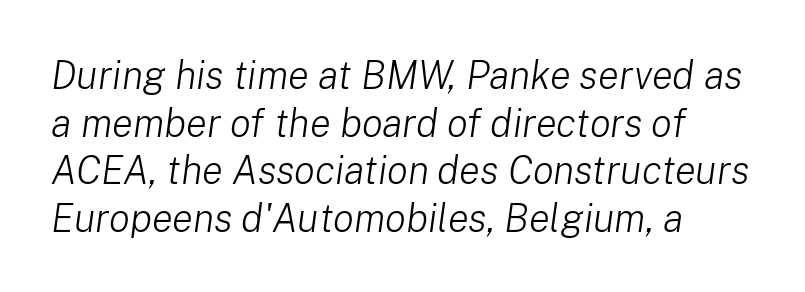
Q: Is the text bold? A: No.
Q: Is the text italic (slanted)? A: Yes, it leans right by about 8 degrees.
Q: Is the text underlined? A: No.
Q: How is the paragraph aligned? A: Left-aligned.
Q: Is the spacing between letters normal or unusually wide? A: Normal.
Q: Width (condensed, normal, or wide)? A: Normal.
Q: Stroke contrast? A: Low.
Q: x-height? A: Medium.
Q: Monospaced? A: No.
